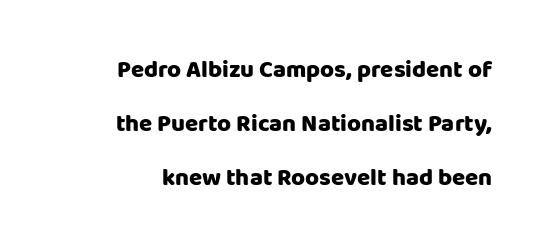
The image shows 24 px text type, upright; set loose line spacing (2.26x), normal letter spacing, not underlined.
